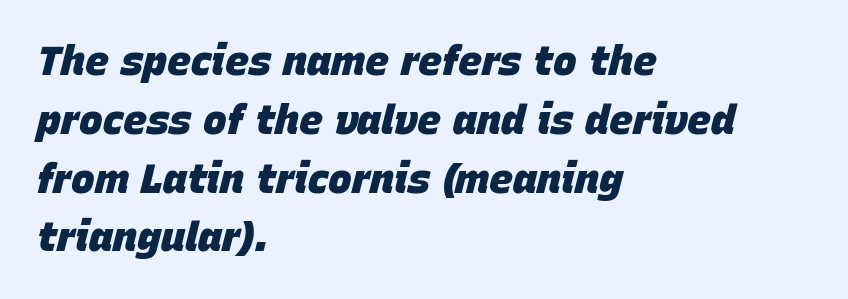
Q: Is the text bold? A: Yes.
Q: Is the text italic (slanted)? A: Yes, it leans right by about 15 degrees.
Q: Is the text underlined? A: No.
Q: How is the paragraph aligned? A: Left-aligned.
Q: Is the spacing between letters normal or unusually wide? A: Normal.
Q: Is the spacing between lines tight, normal or loose? A: Normal.
Q: Width (condensed, normal, or wide)? A: Normal.
Q: Stroke contrast? A: Low.
Q: x-height? A: Large.
Q: Monospaced? A: No.
